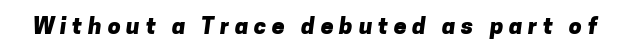
The image shows 23 px bold type; set unusually wide letter spacing (+0.25 em), not underlined.
